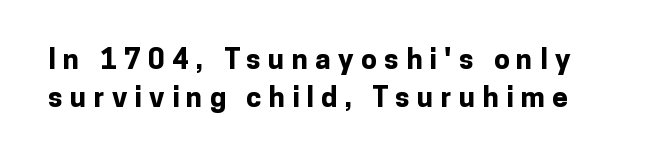
{"serif": "no", "italic": "no", "bold": "yes", "weight": "bold", "width": "normal", "stroke_contrast": "low", "x_height": "medium", "monospaced": "no", "underline": "no", "line_spacing": "normal", "line_spacing_ratio": 1.35, "letter_spacing": "wide", "letter_spacing_em": 0.26, "glyph_px": 28}
